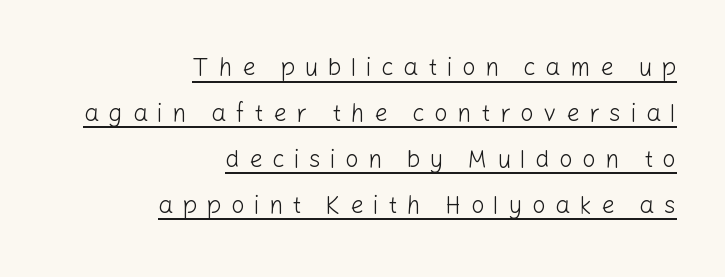
Q: Is the text bold? A: No.
Q: Is the text italic (slanted)? A: No, it is upright.
Q: Is the text underlined? A: Yes.
Q: How is the paragraph aligned? A: Right-aligned.
Q: Is the spacing between letters normal or unusually wide? A: Unusually wide.
Q: Is the spacing between lines tight, normal or loose? A: Loose.
